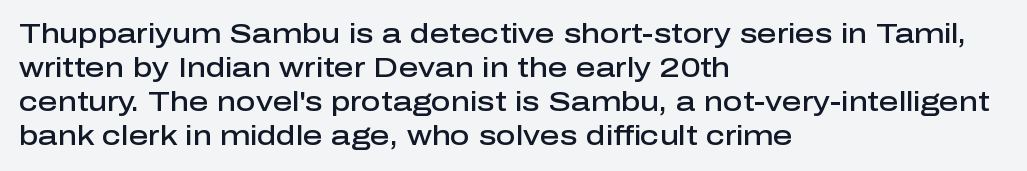
The image shows 27 px text type, upright; set left-aligned, normal line spacing (1.26x), normal letter spacing, not underlined.
